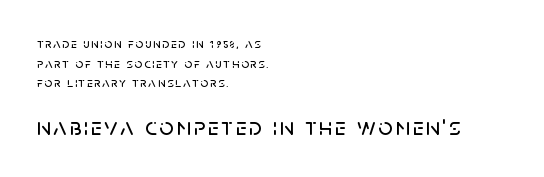
Which margin do the lines hug? The left one — the right edge is uneven. The later block is typeset at a bigger size than the earlier block. Summary of vertical rhythm: regular, with standard interline spacing. Each row of text sits above clean, open space.
